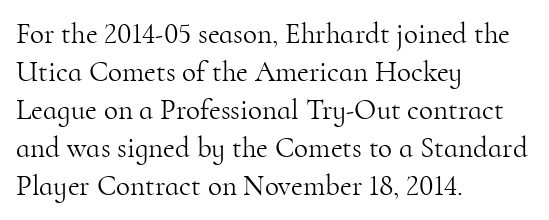
The image shows 29 px light serif type, upright; set left-aligned, normal line spacing (1.31x), normal letter spacing, not underlined; high stroke contrast and a small x-height.
